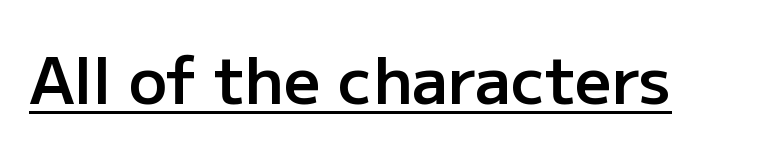
As a designer I'd log this as weight 600, semibold. It's the straight-up-and-down kind of type. The face used here is rendered with its standard letterfit. The rendering shows plain stroke endings on the letterforms — a sans-serif design.
